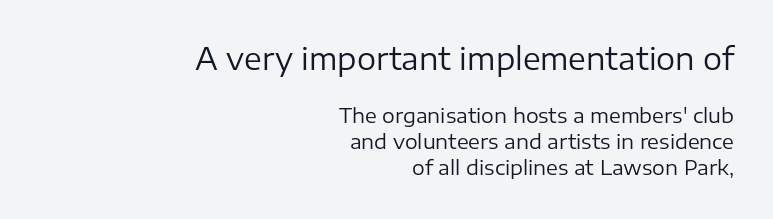
Q: Is the text bold? A: No.
Q: Is the text italic (slanted)? A: No, it is upright.
Q: Is the typeface a serif or a sans-serif typeface? A: Sans-serif.
Q: Is the text underlined? A: No.
Q: How is the paragraph aligned? A: Right-aligned.
Q: Is the spacing between letters normal or unusually wide? A: Normal.
Q: Is the spacing between lines tight, normal or loose? A: Normal.
Q: Which block of text is set in a larger size, the first (top) or the second (bottom)? A: The first (top) one.
Q: Width (condensed, normal, or wide)? A: Normal.
Q: Stroke contrast? A: Low.
Q: x-height? A: Medium.
Q: Monospaced? A: No.
